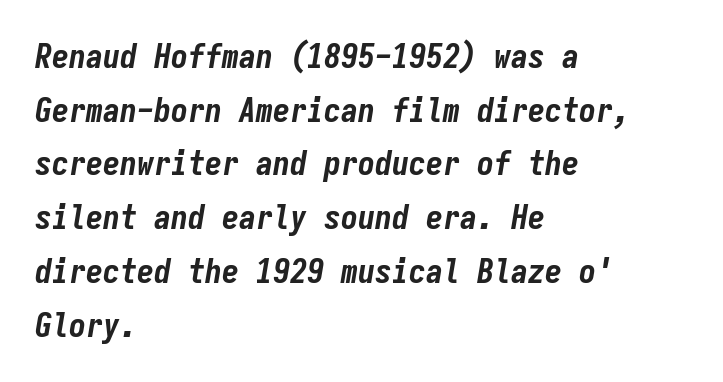
The area under the type is left untouched. If you measured baseline to baseline, you'd find a middling distance. Each line starts at the same left margin while the right side varies. Heavy-handed strokes throughout: this text is bold. The line texture is even and compact thanks to regular tracking. Posture: slanted.
